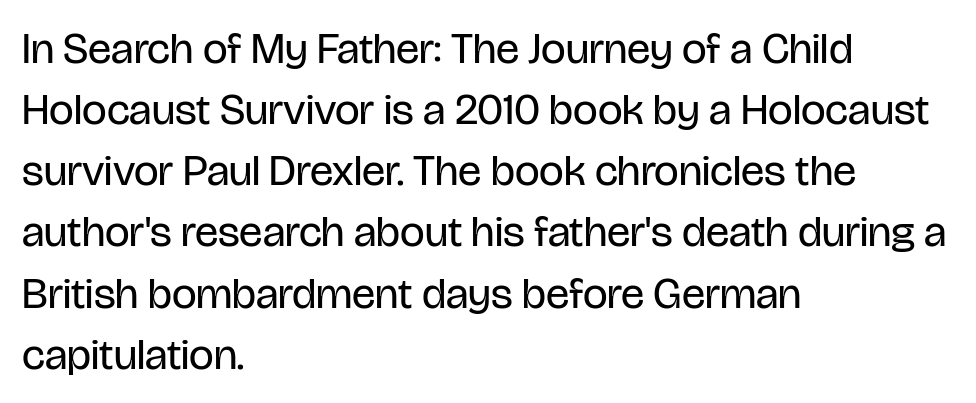
{"serif": "no", "italic": "no", "bold": "no", "weight": "regular", "width": "condensed", "stroke_contrast": "low", "x_height": "large", "monospaced": "no", "underline": "no", "align": "left", "line_spacing": "normal", "line_spacing_ratio": 1.39, "letter_spacing": "normal", "letter_spacing_em": 0.0, "glyph_px": 44}
